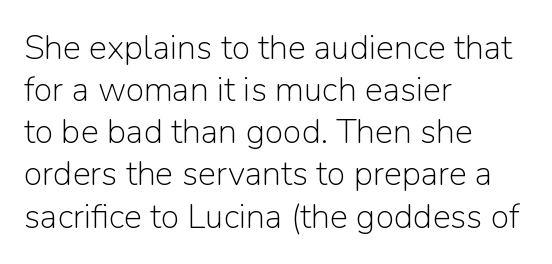
{"serif": "no", "italic": "no", "bold": "no", "weight": "light", "width": "normal", "stroke_contrast": "low", "x_height": "medium", "monospaced": "no", "underline": "no", "align": "left", "line_spacing_ratio": 1.24, "letter_spacing": "normal", "letter_spacing_em": 0.0, "glyph_px": 34}
